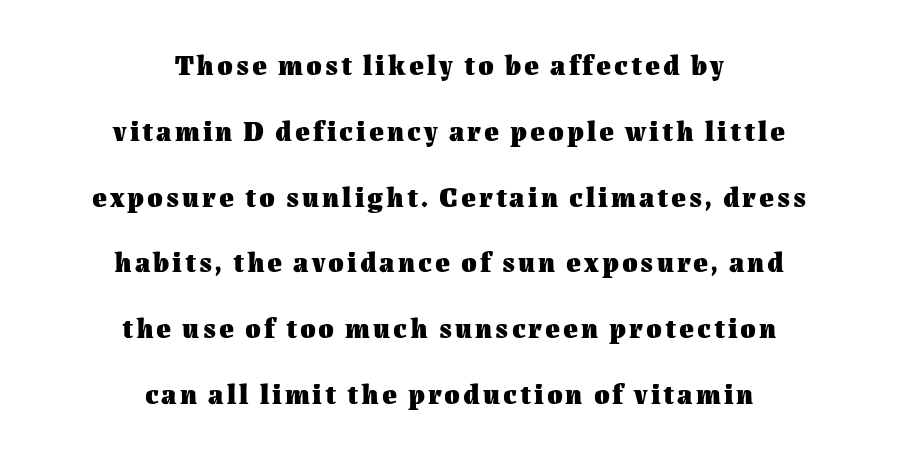
The leading is generous, giving the passage an open texture. The lines are quadded center. Lines of text with bare space underneath. You could not count columns in this text — the font is proportionally spaced.
